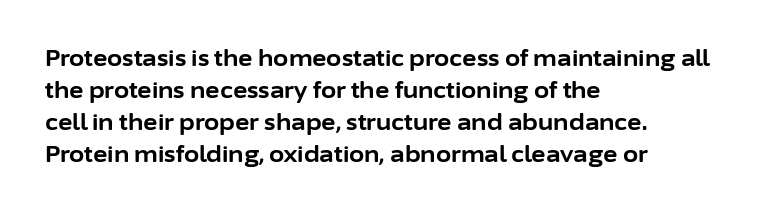
Q: Is the text bold? A: Yes.
Q: Is the text italic (slanted)? A: No, it is upright.
Q: Is the text underlined? A: No.
Q: How is the paragraph aligned? A: Left-aligned.
Q: Is the spacing between letters normal or unusually wide? A: Normal.
Q: Is the spacing between lines tight, normal or loose? A: Normal.
